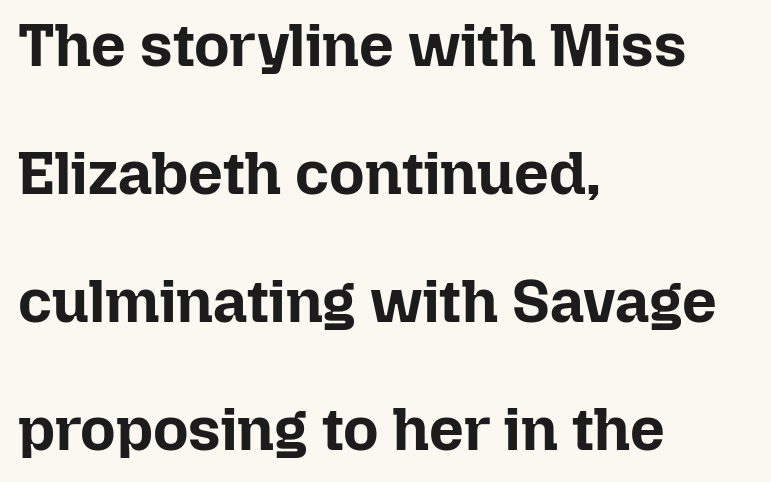
Visually the block forms a straight wall on the left and a jagged coastline on the right. A roman cut, with each character standing at attention. Successive baselines arrive slowly, with a big drop between each. The passage shown is typed in a proportional face where columns would drift. Typesetter's note: full bold, strokes at maximum text heaviness. Each row of text sits above clean, open space.
